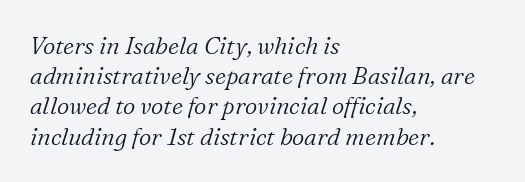
Compared with a typical body face, this is equally light or lighter still. When letters slant like this, we call the style italic. The compositor pushed each line to the left boundary. A bare baseline throughout the passage. The space between consecutive lines is moderate. These lines keep a tight, regular rhythm from letter to letter.
